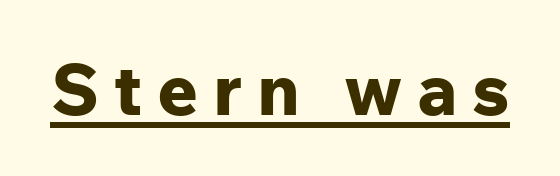
{"serif": "no", "italic": "no", "bold": "yes", "weight": "bold", "width": "normal", "stroke_contrast": "low", "x_height": "medium", "monospaced": "no", "underline": "yes", "letter_spacing": "wide", "letter_spacing_em": 0.2, "glyph_px": 71}
